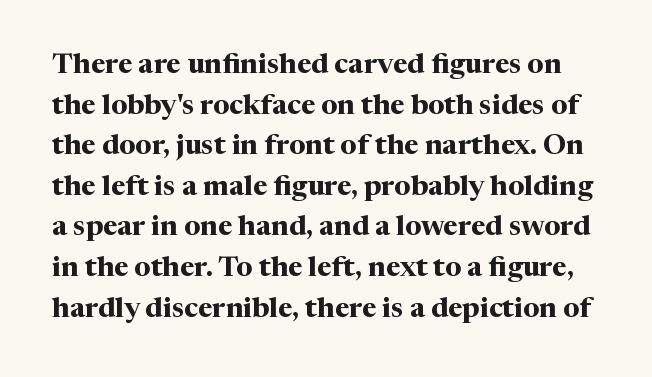
{"serif": "yes", "italic": "no", "bold": "yes", "weight": "bold", "width": "normal", "stroke_contrast": "medium", "x_height": "medium", "monospaced": "no", "underline": "no", "line_spacing": "normal", "line_spacing_ratio": 1.45, "letter_spacing": "normal", "letter_spacing_em": 0.0, "glyph_px": 28}
